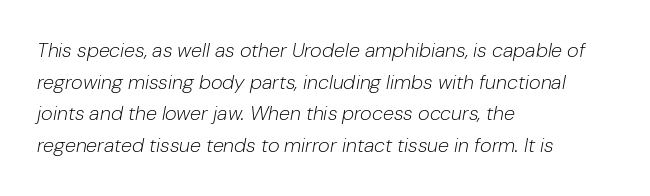
The image shows 20 px text type, italic (leaning right); set left-aligned, normal line spacing (1.58x), normal letter spacing, not underlined.
